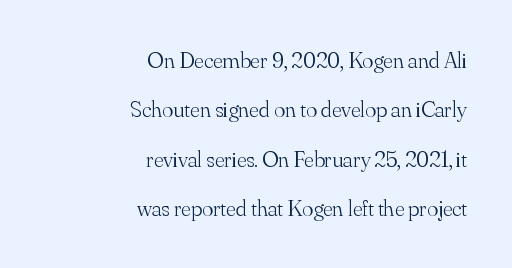
The letterforms sit shoulder to shoulder at normal distance. The passage shown is not bold in any degree. Tall strokes in this sample are plumb rather than angled. Where is the straight margin? On the right. Compared with typical paragraphs, the rows here are farther apart. The foot of each line stays bare and open.
